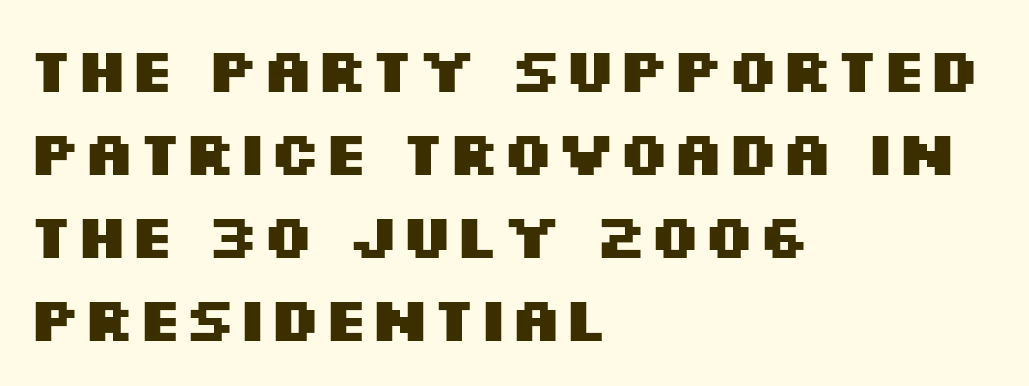
{"serif": "no", "italic": "no", "bold": "yes", "weight": "heavy", "width": "wide", "stroke_contrast": "medium", "x_height": "large", "monospaced": "no", "underline": "no", "align": "left", "line_spacing": "normal", "line_spacing_ratio": 1.34, "letter_spacing": "normal", "letter_spacing_em": 0.0, "glyph_px": 62}
